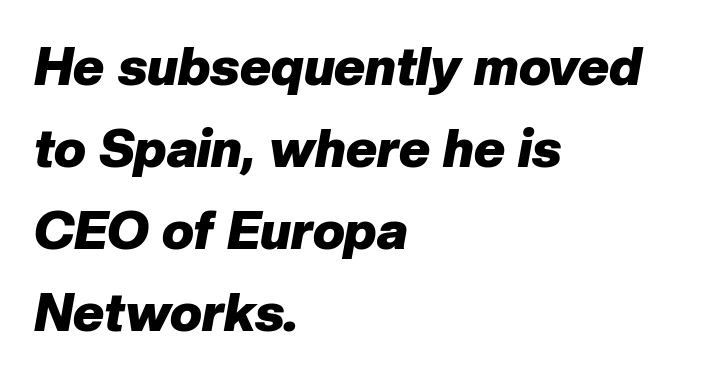
Q: Is the text bold? A: Yes.
Q: Is the text italic (slanted)? A: Yes, it leans right by about 10 degrees.
Q: Is the text underlined? A: No.
Q: How is the paragraph aligned? A: Left-aligned.
Q: Is the spacing between letters normal or unusually wide? A: Normal.
Q: Is the spacing between lines tight, normal or loose? A: Normal.
Q: Width (condensed, normal, or wide)? A: Normal.
Q: Stroke contrast? A: Low.
Q: x-height? A: Medium.
Q: Monospaced? A: No.
